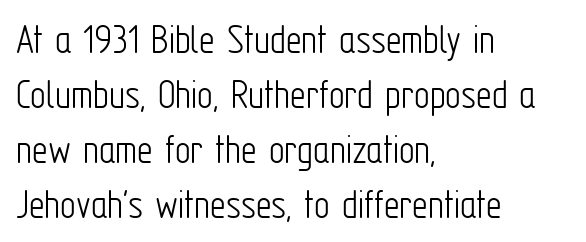
Q: Is the text bold? A: No.
Q: Is the text italic (slanted)? A: No, it is upright.
Q: Is the typeface a serif or a sans-serif typeface? A: Sans-serif.
Q: Is the text underlined? A: No.
Q: How is the paragraph aligned? A: Left-aligned.
Q: Is the spacing between letters normal or unusually wide? A: Normal.
Q: Is the spacing between lines tight, normal or loose? A: Normal.
Q: Width (condensed, normal, or wide)? A: Condensed.
Q: Stroke contrast? A: Low.
Q: x-height? A: Medium.
Q: Monospaced? A: No.
